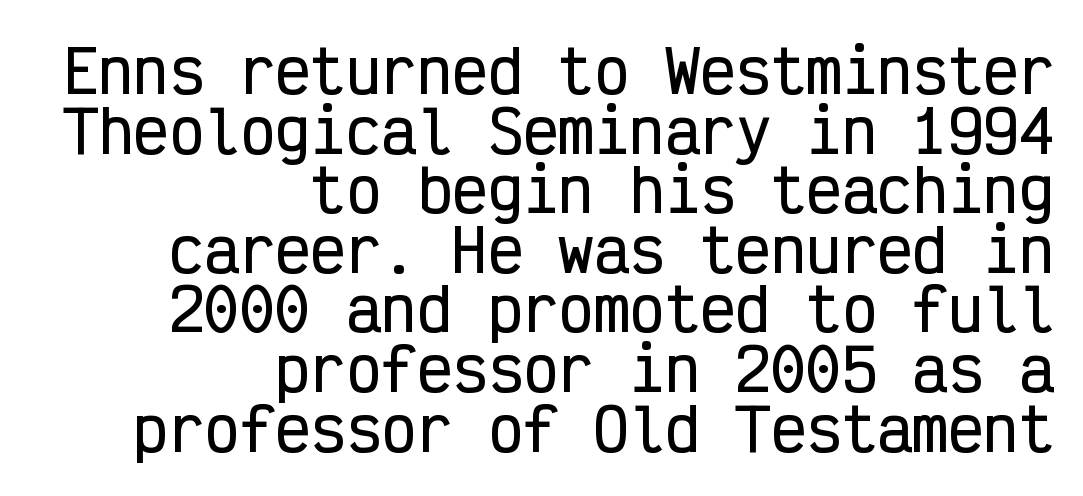
Q: Is the text italic (slanted)? A: No, it is upright.
Q: Is the typeface a serif or a sans-serif typeface? A: Sans-serif.
Q: Is the text underlined? A: No.
Q: How is the paragraph aligned? A: Right-aligned.
Q: Is the spacing between letters normal or unusually wide? A: Normal.
Q: Is the spacing between lines tight, normal or loose? A: Tight.
Q: Width (condensed, normal, or wide)? A: Condensed.
Q: Stroke contrast? A: Low.
Q: x-height? A: Medium.
Q: Monospaced? A: Yes.
